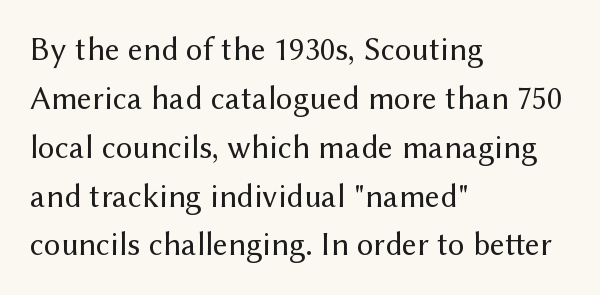
Q: Is the text bold? A: No.
Q: Is the text italic (slanted)? A: No, it is upright.
Q: Is the typeface a serif or a sans-serif typeface? A: Sans-serif.
Q: Is the text underlined? A: No.
Q: How is the paragraph aligned? A: Left-aligned.
Q: Is the spacing between letters normal or unusually wide? A: Normal.
Q: Is the spacing between lines tight, normal or loose? A: Normal.
Q: Width (condensed, normal, or wide)? A: Normal.
Q: Stroke contrast? A: Medium.
Q: x-height? A: Medium.
Q: Monospaced? A: No.
